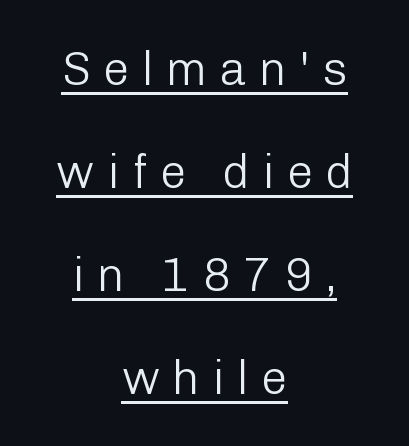
The image shows 47 px light sans-serif type, upright; set centered, loose line spacing (2.19x), unusually wide letter spacing (+0.26 em), underlined; low stroke contrast and a medium x-height.
